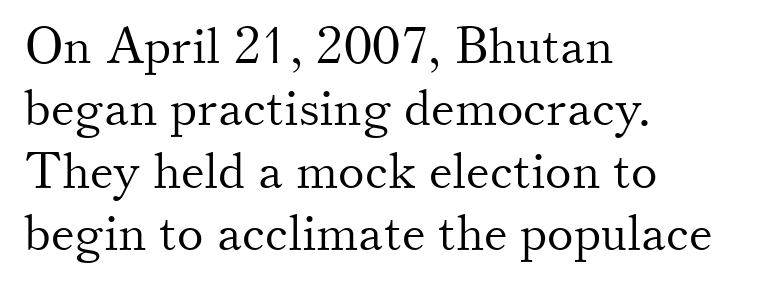
{"serif": "yes", "italic": "no", "bold": "no", "weight": "light", "width": "normal", "stroke_contrast": "medium", "x_height": "small", "monospaced": "no", "underline": "no", "align": "left", "line_spacing": "normal", "line_spacing_ratio": 1.25, "letter_spacing": "normal", "letter_spacing_em": 0.0, "glyph_px": 50}
